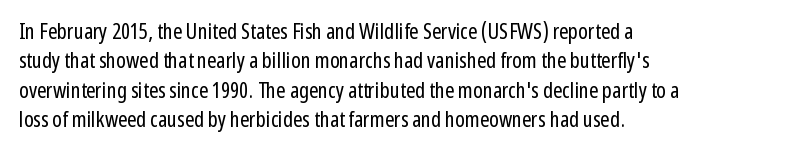
The image shows 22 px text type, upright; set left-aligned, normal line spacing (1.34x), normal letter spacing, not underlined.
